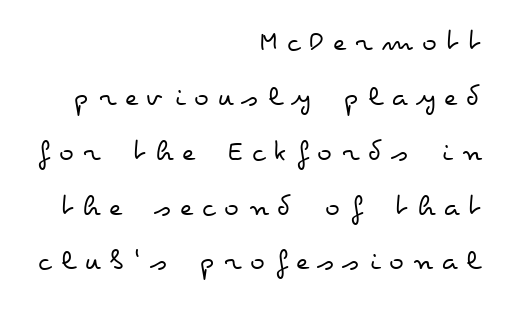
{"italic": "no", "bold": "no", "weight": "regular", "width": "wide", "stroke_contrast": "low", "x_height": "small", "monospaced": "no", "underline": "no", "align": "right", "line_spacing_ratio": 1.77, "letter_spacing": "wide", "letter_spacing_em": 0.3, "glyph_px": 31}
